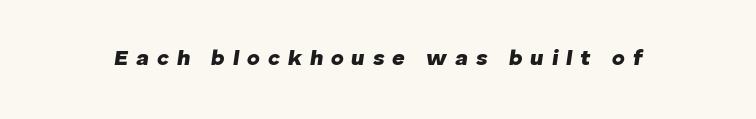
The zone under the glyphs is completely vacant. Typesetter's note: full bold, strokes at maximum text heaviness. Italic: yes, the glyphs are oblique. Someone cranked the tracking dial way up on this one.
